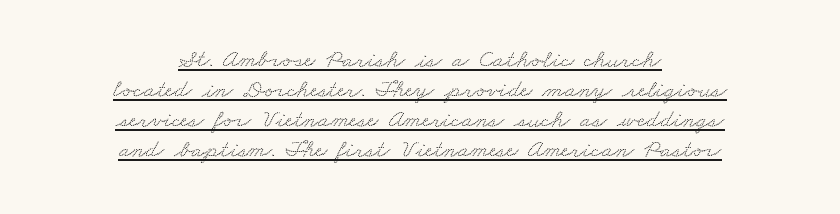
Letter spacing: default. Layout note: lines centered. The lettering is marked with a stroke running underneath it.
